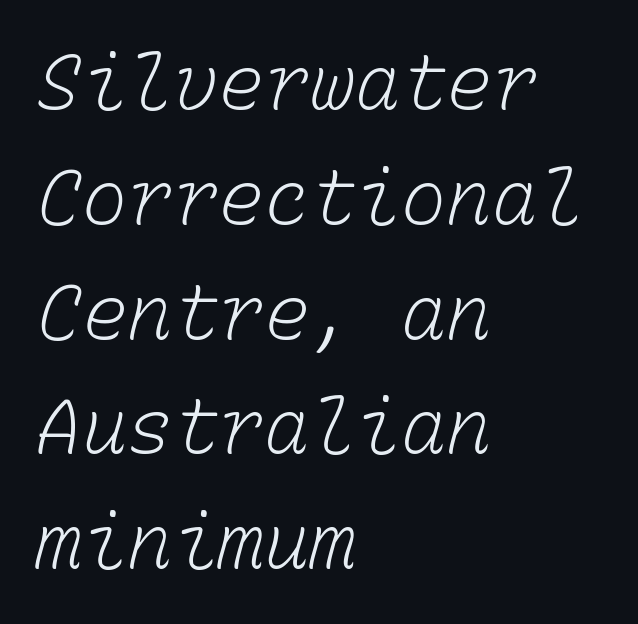
The string is rendered with underlining switched off. This sample is left-justified, so line endings fall wherever the words run out. Whoever set this chose a conventional vertical rhythm. This rendering leaves character spacing at its baseline value.
